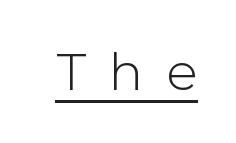
How are the letters spaced? Widely, with obvious added tracking. The lettering is marked with a stroke running underneath it. Ascenders rise straight up at ninety degrees. You can tell from the bare stems that sans-serif type was used. This sample has the flowing, uneven cadence of proportional lettering.
